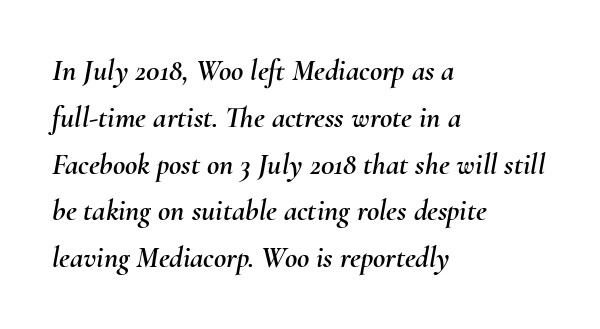
{"italic": "yes", "lean": "right", "slant_degrees": 10, "width": "normal", "stroke_contrast": "medium", "x_height": "small", "monospaced": "no", "underline": "no", "align": "left", "line_spacing": "normal", "line_spacing_ratio": 1.56, "letter_spacing": "normal", "letter_spacing_em": 0.0, "glyph_px": 30}
